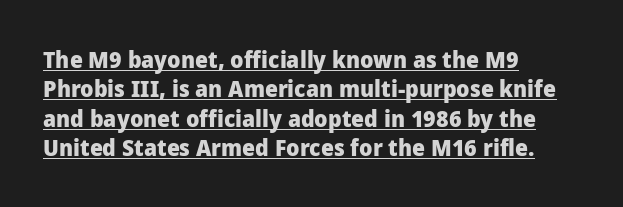
The gaps between neighbouring characters are ordinary and unremarkable. A dark, heavy texture on the line: the type is bold. Posture: upright roman. These lines stack with their left ends in a neat column. The block of text has a typical density, with ordinary space between rows. The rendered words wear a rule along their underside.
